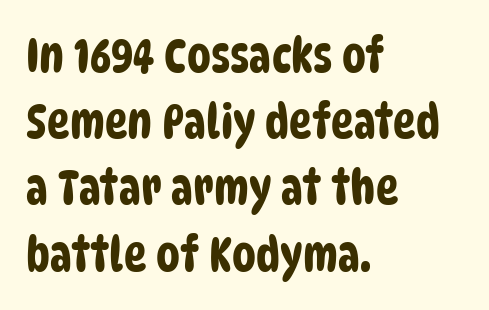
The image shows 48 px condensed sans-serif type; set left-aligned, normal line spacing (1.38x), normal letter spacing, not underlined; low stroke contrast and a large x-height.
